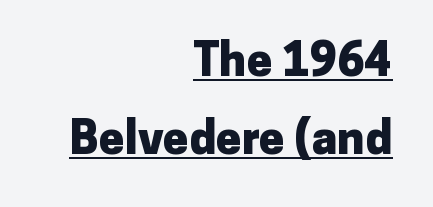
The image shows 46 px heavy sans-serif type, upright; set right-aligned, normal line spacing (1.69x), normal letter spacing, underlined; low stroke contrast and a medium x-height.
